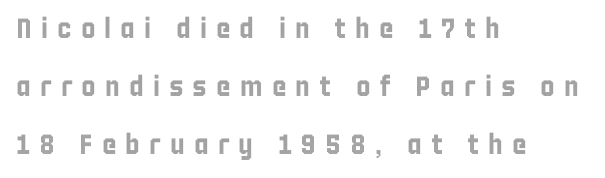
The image shows 28 px condensed type, upright; set left-aligned, loose line spacing (2.08x), unusually wide letter spacing (+0.32 em), not underlined; a large x-height.
